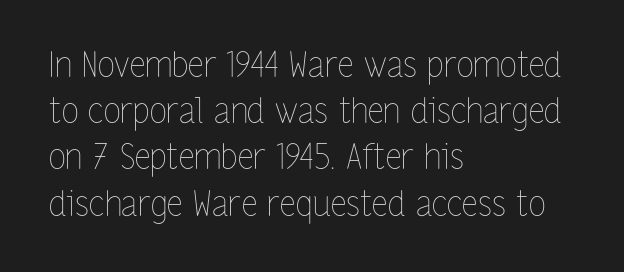
Visually the block forms a straight wall on the left and a jagged coastline on the right. This is roman type, the default non-slanted kind. Bare-footed words on every line. The horizontal fit of the characters is conventional and even. This is not heavy type; no bold has been used. Line spacing here is normal.
